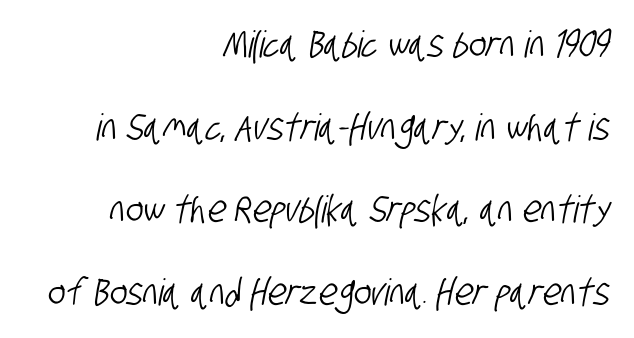
{"serif": "no", "width": "condensed", "stroke_contrast": "low", "x_height": "large", "monospaced": "no", "underline": "no", "align": "right", "line_spacing": "loose", "line_spacing_ratio": 2.23, "letter_spacing": "normal", "letter_spacing_em": 0.0, "glyph_px": 37}
